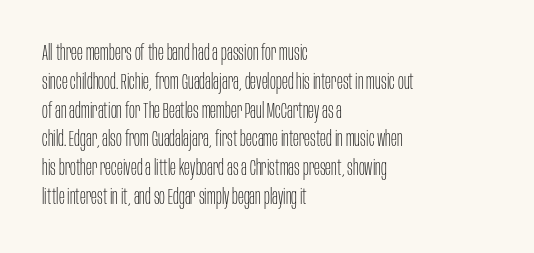
No extra ink here — the face is not bold. The ragged edge is on the right, which tells us the setting is flush left. Decoration check: the copy has no underline. Between one letter and the next there's only the usual sliver of space. No italicization has been applied; the sample stays upright. Successive baselines arrive at the customary interval.
